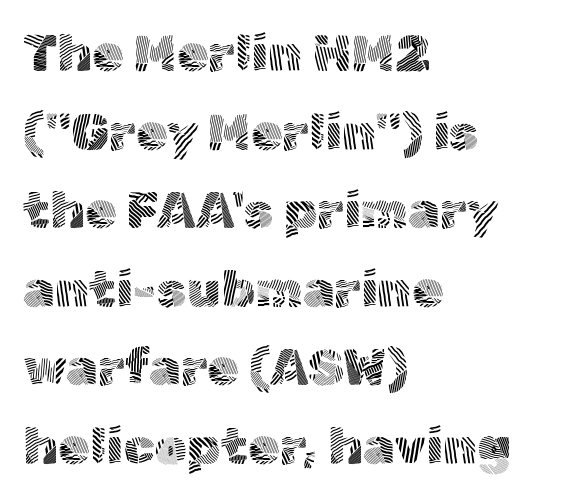
These lines are rendered in a variable-pitch font. Quick note: not italic, upright. Observe the ordinary spacing: letters are neighbours, not strangers. Compared with typical paragraphs, the rows here are spaced about the same. The weight would be labelled regular, book, light, or lighter still. A classic flush-left, rag-right setting is used for this passage.
